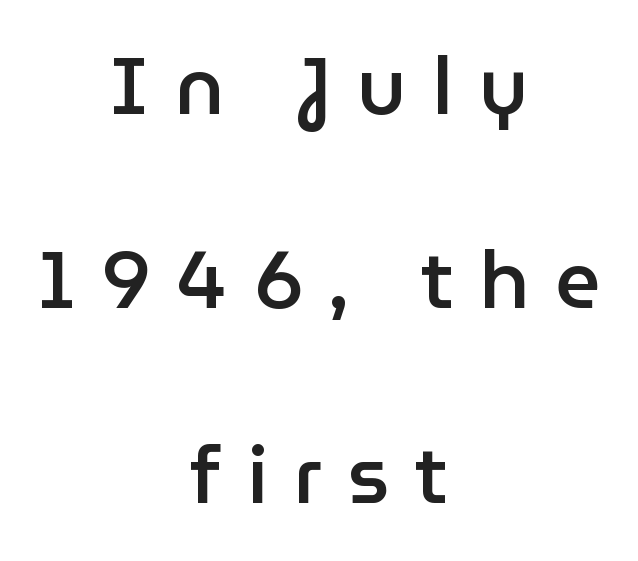
Q: Is the text bold? A: Semi-bold.
Q: Is the text italic (slanted)? A: No, it is upright.
Q: Is the typeface a serif or a sans-serif typeface? A: Sans-serif.
Q: Is the text underlined? A: No.
Q: How is the paragraph aligned? A: Centered.
Q: Is the spacing between letters normal or unusually wide? A: Unusually wide.
Q: Is the spacing between lines tight, normal or loose? A: Loose.
Q: Width (condensed, normal, or wide)? A: Normal.
Q: Stroke contrast? A: Low.
Q: x-height? A: Medium.
Q: Monospaced? A: No.
